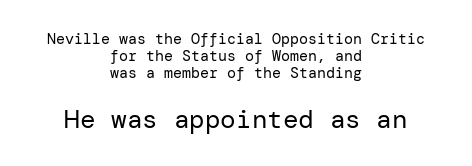
The image shows 26 px text type, upright; set centered, tight line spacing (1.15x), normal letter spacing, not underlined; the second (bottom) block is 1.73x larger.
